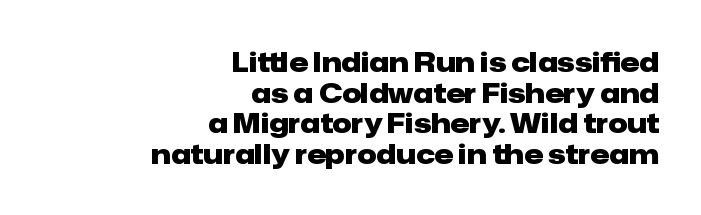
Q: Is the text bold? A: Yes.
Q: Is the text italic (slanted)? A: No, it is upright.
Q: Is the text underlined? A: No.
Q: How is the paragraph aligned? A: Right-aligned.
Q: Is the spacing between letters normal or unusually wide? A: Normal.
Q: Is the spacing between lines tight, normal or loose? A: Tight.
